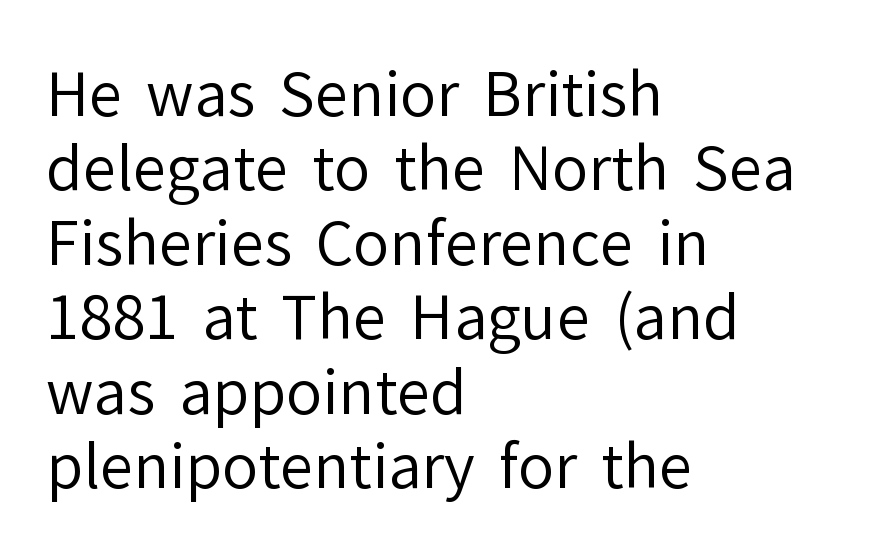
{"serif": "no", "italic": "no", "bold": "no", "weight": "regular", "width": "normal", "stroke_contrast": "low", "x_height": "medium", "monospaced": "no", "underline": "no", "align": "left", "line_spacing_ratio": 1.24, "letter_spacing": "normal", "letter_spacing_em": 0.0, "glyph_px": 60}
